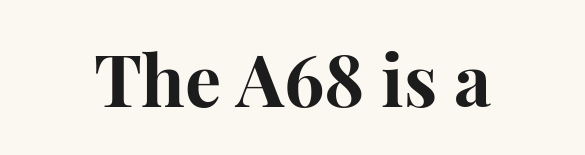
Q: Is the text bold? A: Yes.
Q: Is the text italic (slanted)? A: No, it is upright.
Q: Is the typeface a serif or a sans-serif typeface? A: Serif.
Q: Is the text underlined? A: No.
Q: Is the spacing between letters normal or unusually wide? A: Normal.
Q: Width (condensed, normal, or wide)? A: Normal.
Q: Stroke contrast? A: High.
Q: x-height? A: Medium.
Q: Monospaced? A: No.
